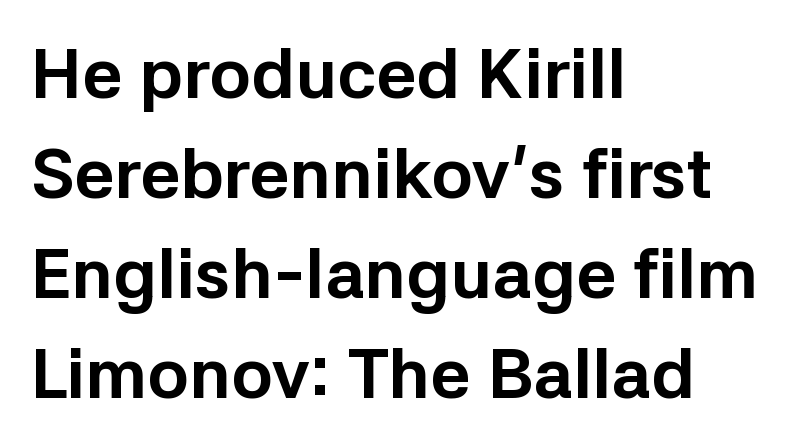
Q: Is the text bold? A: Yes.
Q: Is the text italic (slanted)? A: No, it is upright.
Q: Is the typeface a serif or a sans-serif typeface? A: Sans-serif.
Q: Is the text underlined? A: No.
Q: How is the paragraph aligned? A: Left-aligned.
Q: Is the spacing between letters normal or unusually wide? A: Normal.
Q: Is the spacing between lines tight, normal or loose? A: Normal.
Q: Width (condensed, normal, or wide)? A: Normal.
Q: Stroke contrast? A: Low.
Q: x-height? A: Medium.
Q: Monospaced? A: No.
